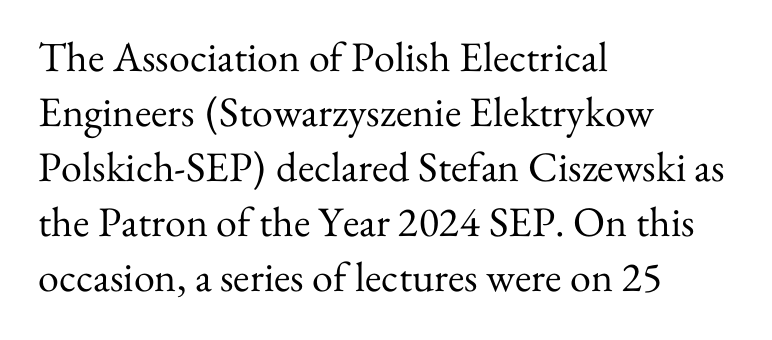
Nothing heavy about these letters — not bold at all. A bare baseline throughout the passage. The letters advance in unequal steps, a hallmark of proportional type. Yep, those are serifs on the letters.
